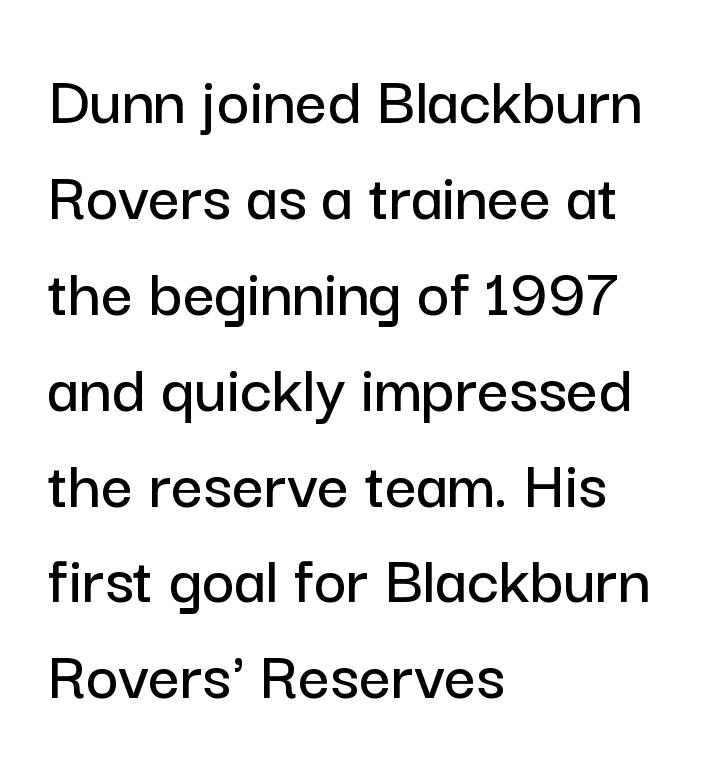
Q: Is the text italic (slanted)? A: No, it is upright.
Q: Is the typeface a serif or a sans-serif typeface? A: Sans-serif.
Q: Is the text underlined? A: No.
Q: How is the paragraph aligned? A: Left-aligned.
Q: Is the spacing between letters normal or unusually wide? A: Normal.
Q: Is the spacing between lines tight, normal or loose? A: Normal.
Q: Width (condensed, normal, or wide)? A: Normal.
Q: Stroke contrast? A: Low.
Q: x-height? A: Medium.
Q: Monospaced? A: No.
